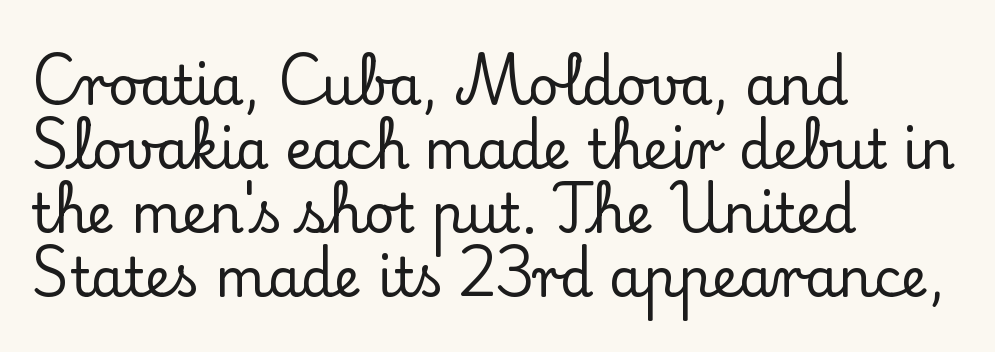
Q: Is the text italic (slanted)? A: No, it is upright.
Q: Is the typeface a serif or a sans-serif typeface? A: Serif.
Q: Is the text underlined? A: No.
Q: How is the paragraph aligned? A: Left-aligned.
Q: Is the spacing between letters normal or unusually wide? A: Normal.
Q: Width (condensed, normal, or wide)? A: Normal.
Q: Stroke contrast? A: Low.
Q: x-height? A: Small.
Q: Monospaced? A: No.
